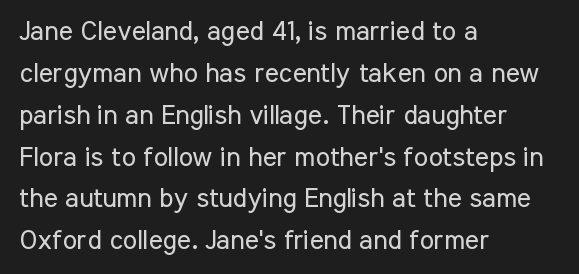
Anything drawn beneath the words? Only blank space. Each word holds together tightly as a unit, with standard inter-letter gaps. Each stroke keeps to a modest, everyday thickness or less. Normally led — the rows are evenly, conventionally spaced. In CSS terms this would be text-align: left. Does the lettering tilt? It doesn't — this is upright.
